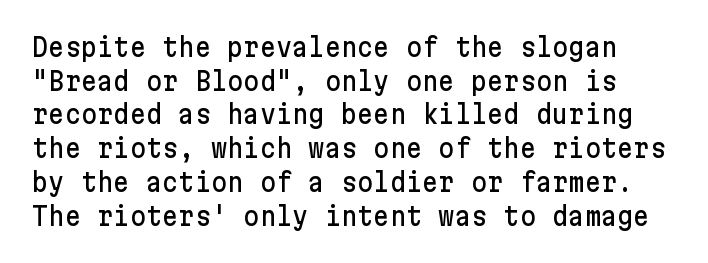
This block has exactly the height ordinary leading produces. The tracking reads as untouched default to a designer's eye. This rendering features lettering with no underline. Ordinary non-slanted type is in use.
